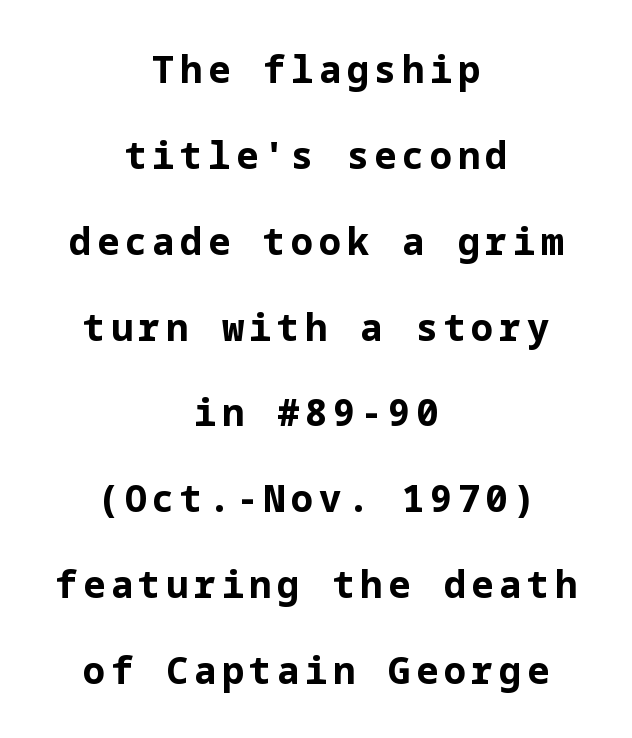
{"serif": "no", "italic": "no", "bold": "yes", "weight": "bold", "width": "normal", "stroke_contrast": "low", "x_height": "medium", "underline": "no", "align": "center", "line_spacing": "loose", "line_spacing_ratio": 2.32, "glyph_px": 37}
